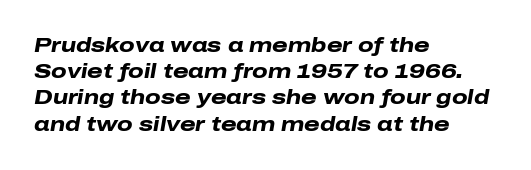
Q: Is the text bold? A: Yes.
Q: Is the text italic (slanted)? A: Yes, it leans right by about 10 degrees.
Q: Is the text underlined? A: No.
Q: How is the paragraph aligned? A: Left-aligned.
Q: Is the spacing between letters normal or unusually wide? A: Normal.
Q: Is the spacing between lines tight, normal or loose? A: Normal.
